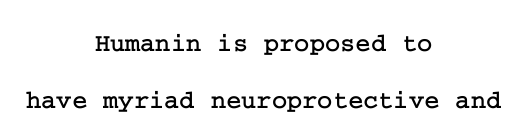
The image shows 26 px text type, upright; set centered, loose line spacing (2.19x), normal letter spacing, not underlined.
